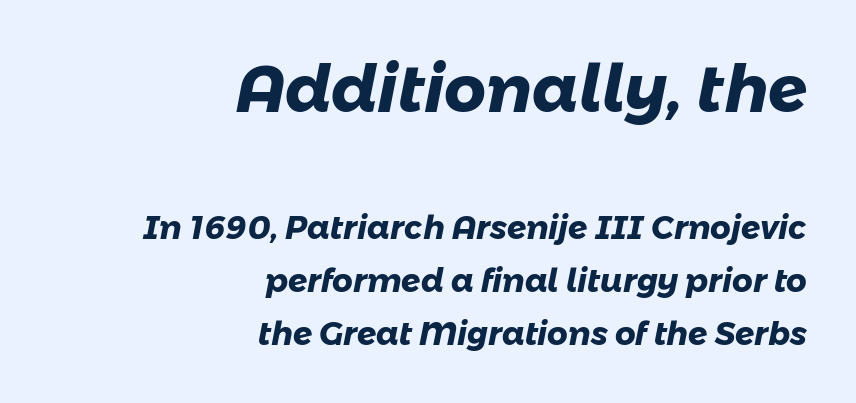
Q: Is the text bold? A: Yes.
Q: Is the typeface a serif or a sans-serif typeface? A: Sans-serif.
Q: Is the text underlined? A: No.
Q: How is the paragraph aligned? A: Right-aligned.
Q: Is the spacing between letters normal or unusually wide? A: Normal.
Q: Is the spacing between lines tight, normal or loose? A: Normal.
Q: Which block of text is set in a larger size, the first (top) or the second (bottom)? A: The first (top) one.
Q: Width (condensed, normal, or wide)? A: Normal.
Q: Stroke contrast? A: Low.
Q: x-height? A: Medium.
Q: Monospaced? A: No.
